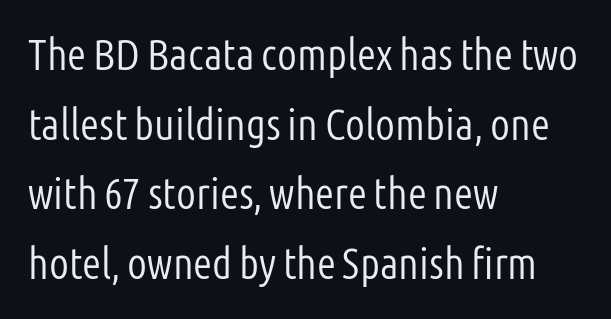
Q: Is the text bold? A: No.
Q: Is the text italic (slanted)? A: No, it is upright.
Q: Is the typeface a serif or a sans-serif typeface? A: Sans-serif.
Q: Is the text underlined? A: No.
Q: How is the paragraph aligned? A: Left-aligned.
Q: Is the spacing between letters normal or unusually wide? A: Normal.
Q: Is the spacing between lines tight, normal or loose? A: Normal.
Q: Width (condensed, normal, or wide)? A: Condensed.
Q: Stroke contrast? A: Low.
Q: x-height? A: Medium.
Q: Monospaced? A: No.
